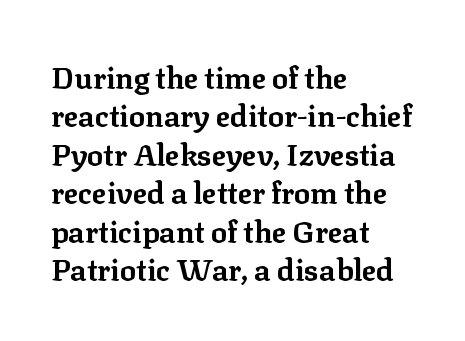
The image shows 30 px bold serif type, upright; set left-aligned, normal line spacing (1.28x), normal letter spacing, not underlined; low stroke contrast and a medium x-height.
